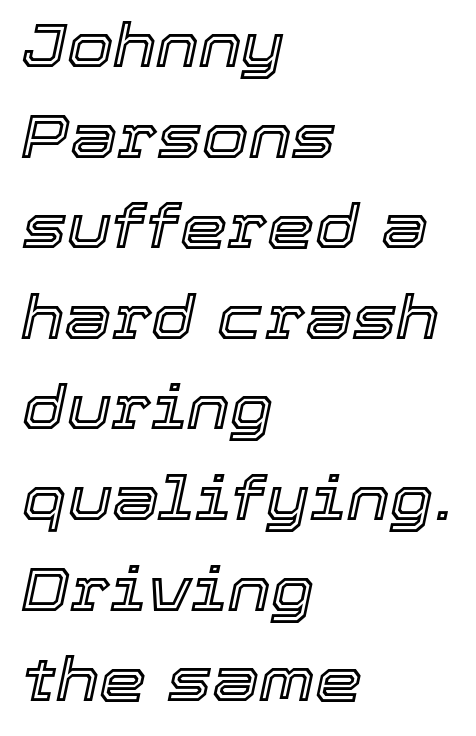
Words appear dense and cohesive because spacing is normal. The font's italic variant was chosen for this text. The rows are spaced the way most documents space them. Varying glyph widths throughout — classic text-font behaviour. The rendering anchors every line to the left-hand side.
